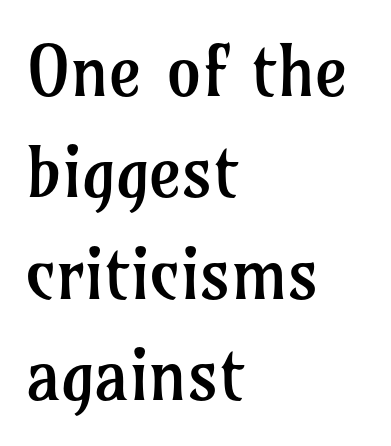
Q: Is the text bold? A: No.
Q: Is the text italic (slanted)? A: No, it is upright.
Q: Is the typeface a serif or a sans-serif typeface? A: Serif.
Q: Is the text underlined? A: No.
Q: How is the paragraph aligned? A: Left-aligned.
Q: Is the spacing between letters normal or unusually wide? A: Normal.
Q: Is the spacing between lines tight, normal or loose? A: Normal.
Q: Width (condensed, normal, or wide)? A: Normal.
Q: Stroke contrast? A: Low.
Q: x-height? A: Medium.
Q: Monospaced? A: No.
